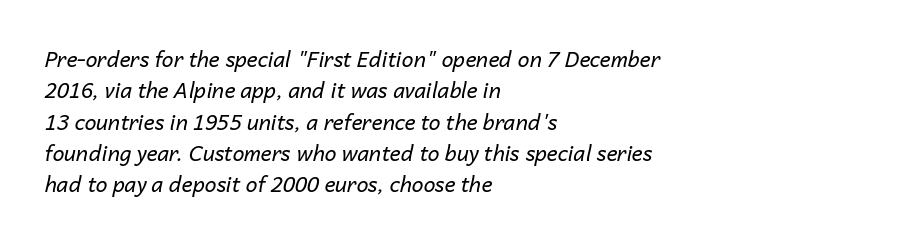
The image shows 21 px text type, italic (leaning right); set left-aligned, normal line spacing (1.49x), normal letter spacing, not underlined.
